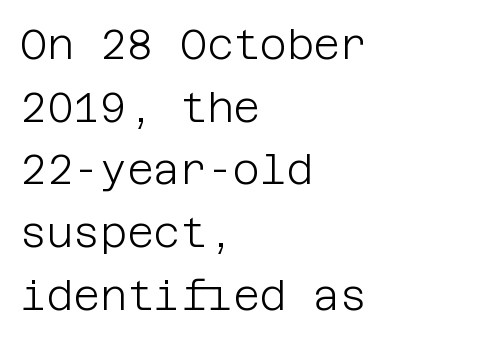
Typeset ragged right — the left edge is the straight one. Horizontal bands of white between lines are of average thickness. No feet cap the strokes, marking this as sans-serif type. Letters rest on an invisible, unmarked baseline.
